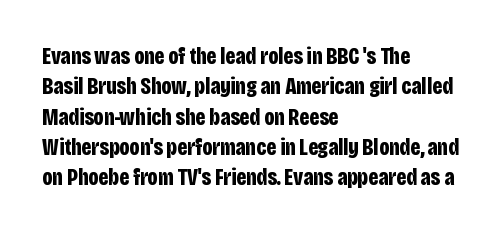
Each word holds together tightly as a unit, with standard inter-letter gaps. Typeset ragged right — the left edge is the straight one. Has an underline been added? It has not. The passage shown stacks its lines at a standard gap. A typesetter would mark this as roman, not italic. The passage shown is emphatically bold.
